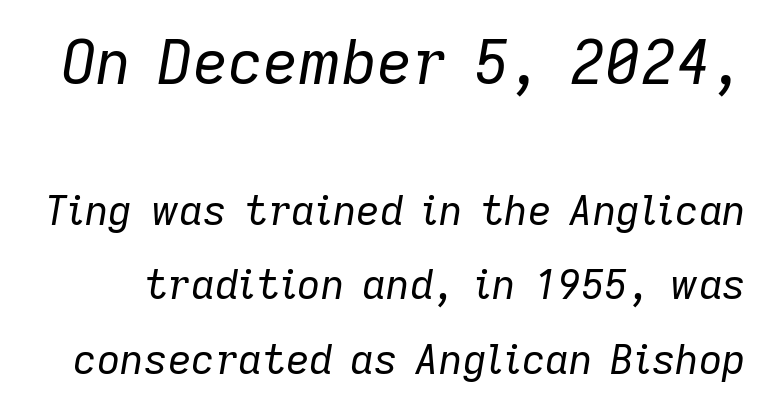
The letters advance in unequal steps, a hallmark of proportional type. Would a proofreader flag this as italicized? Yes. The passage shown is not bold in any degree. Type size steps down from the first block to the second. Short note: letters normally spaced. Unmarked baselines from the first word to the last.
